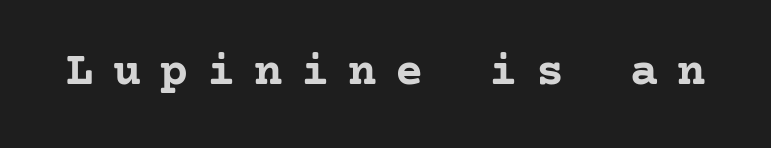
The image shows 47 px semibold serif type, upright; set unusually wide letter spacing (+0.4 em), not underlined; low stroke contrast and a medium x-height.
